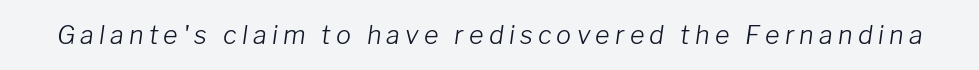
Q: Is the text bold? A: No.
Q: Is the text italic (slanted)? A: Yes, it leans right by about 8 degrees.
Q: Is the text underlined? A: No.
Q: Is the spacing between letters normal or unusually wide? A: Unusually wide.
